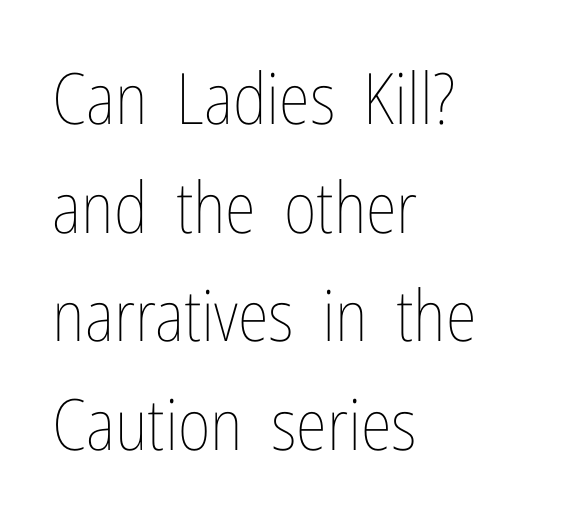
Think standard paragraph weight, or any step lighter than that. Posture: upright roman. The leading is moderate, giving the passage an even texture. Decoration check: the copy has no underline. In terms of letterspacing, this is plain default setting. Each letter keeps its own natural width here, so spacing adapts to shape.
